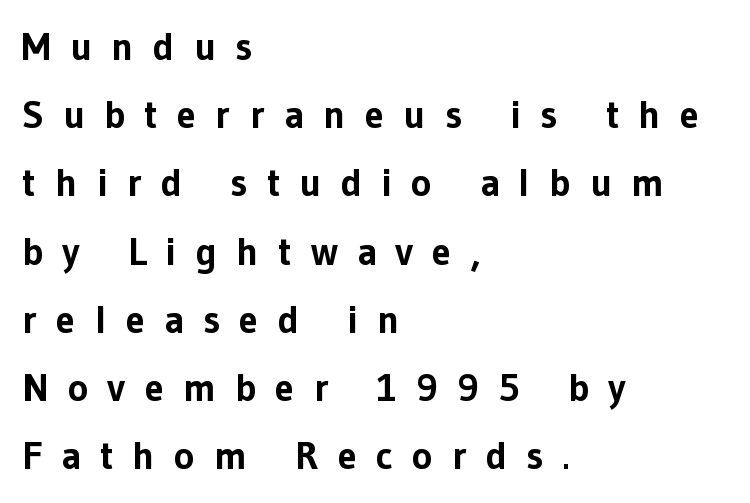
Q: Is the text bold? A: Yes.
Q: Is the text italic (slanted)? A: No, it is upright.
Q: Is the typeface a serif or a sans-serif typeface? A: Sans-serif.
Q: Is the text underlined? A: No.
Q: How is the paragraph aligned? A: Left-aligned.
Q: Is the spacing between letters normal or unusually wide? A: Unusually wide.
Q: Width (condensed, normal, or wide)? A: Normal.
Q: Stroke contrast? A: Low.
Q: x-height? A: Medium.
Q: Monospaced? A: No.
